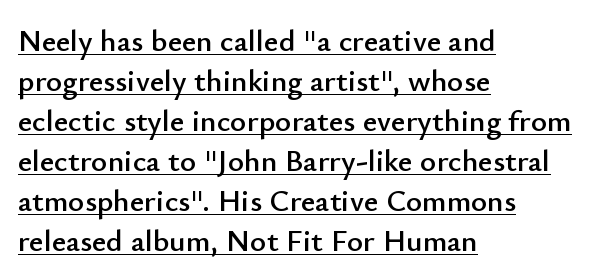
{"serif": "no", "italic": "no", "width": "normal", "stroke_contrast": "low", "x_height": "small", "monospaced": "no", "underline": "yes", "align": "left", "line_spacing": "normal", "line_spacing_ratio": 1.29, "letter_spacing": "normal", "letter_spacing_em": 0.0, "glyph_px": 31}
